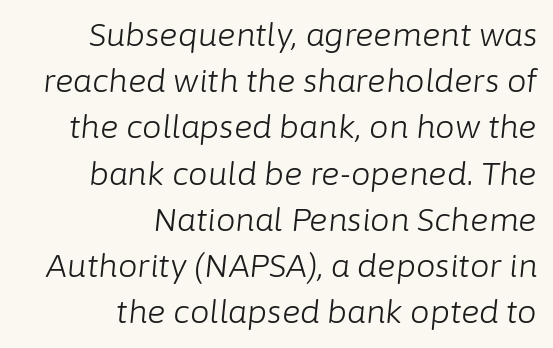
This is not heavy type; no bold has been used. The letters advance in unequal steps, a hallmark of proportional type. The letters sit at their default tracking, neither squeezed nor spread. Descenders are the only things crossing below the line. One glance says typical: line gaps are just what's usual.
